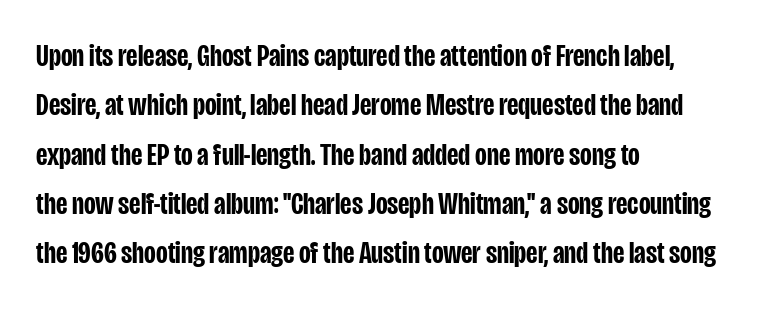
Which margin do the lines hug? The left one — the right edge is uneven. The font's upright variant was chosen for this text. Glyph-to-glyph distance matches everyday printed text. Weight check: semibold — heavier than regular, not quite bold.
